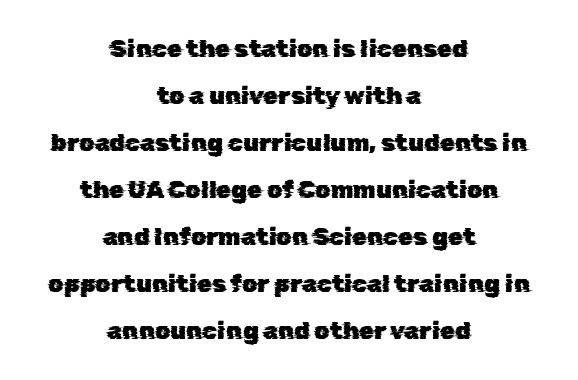
{"underline": "no", "align": "center", "line_spacing": "loose", "line_spacing_ratio": 1.96, "letter_spacing": "normal", "letter_spacing_em": 0.0, "glyph_px": 24}
